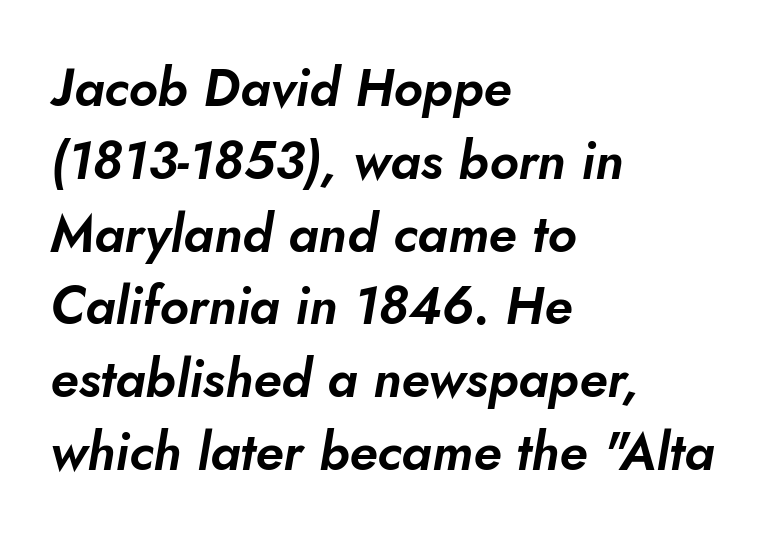
Characters follow at the spacing the type designer built in. Plain, unruled lines of type. Think of a printed novel: that variable character pitch is what you see here. Evenly set lines give the paragraph a standard silhouette.
